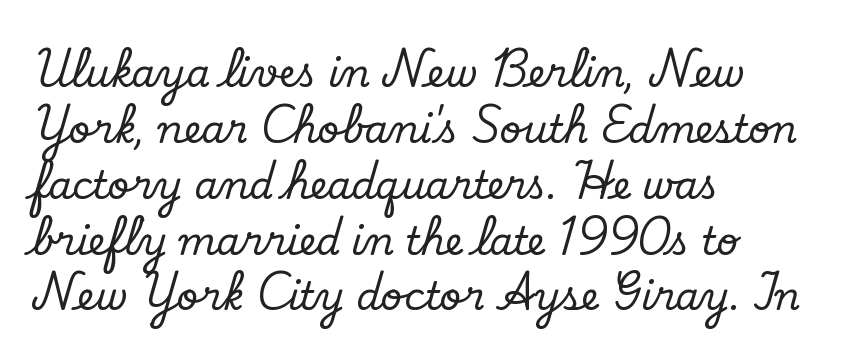
{"serif": "yes", "width": "normal", "stroke_contrast": "low", "x_height": "small", "monospaced": "no", "underline": "no", "align": "left", "line_spacing": "normal", "line_spacing_ratio": 1.47, "letter_spacing": "normal", "letter_spacing_em": 0.0, "glyph_px": 38}
